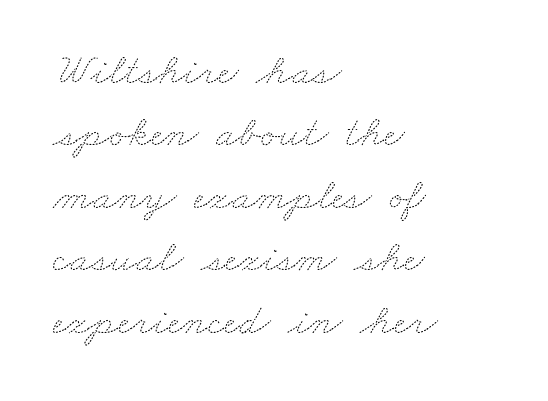
Each line starts at the same left margin while the right side varies. In terms of letterspacing, this is plain default setting. Stroke mass is kept to a normal reading level or below. No word sits above an underline. Character widths vary here, with narrow letters taking less room than wide ones.
